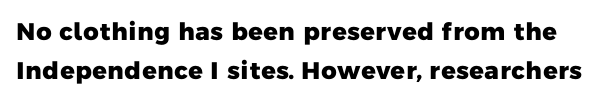
{"bold": "yes", "underline": "no", "line_spacing": "normal", "line_spacing_ratio": 1.63, "letter_spacing": "normal", "letter_spacing_em": 0.0, "glyph_px": 24}
